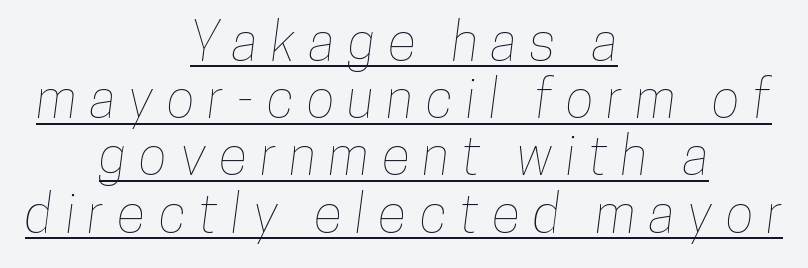
Q: Is the text underlined? A: Yes.
Q: How is the paragraph aligned? A: Centered.
Q: Is the spacing between letters normal or unusually wide? A: Unusually wide.
Q: Is the spacing between lines tight, normal or loose? A: Tight.
Q: Width (condensed, normal, or wide)? A: Condensed.
Q: Stroke contrast? A: Low.
Q: x-height? A: Medium.
Q: Monospaced? A: No.
